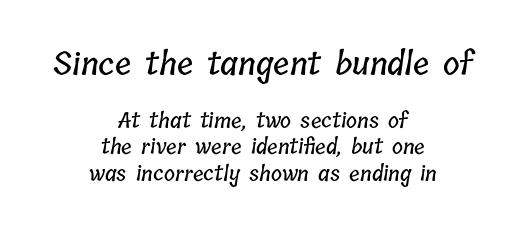
{"width": "condensed", "stroke_contrast": "low", "x_height": "medium", "monospaced": "no", "underline": "no", "align": "center", "line_spacing": "normal", "line_spacing_ratio": 1.26, "letter_spacing": "normal", "letter_spacing_em": 0.0, "larger_block": "first", "size_ratio": 1.52, "glyph_px": 32}
